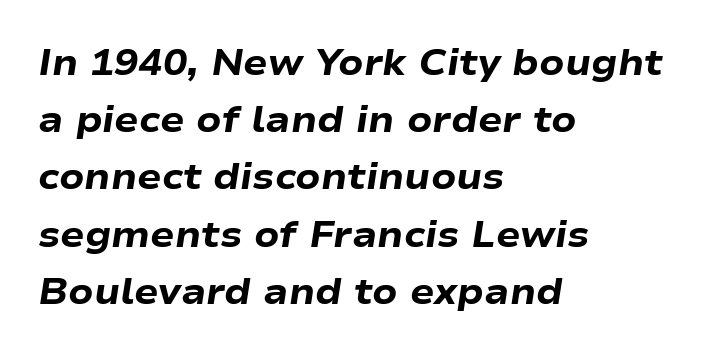
{"italic": "yes", "lean": "right", "slant_degrees": 9, "bold": "yes", "weight": "heavy", "width": "wide", "stroke_contrast": "low", "x_height": "medium", "monospaced": "no", "underline": "no", "align": "left", "line_spacing": "normal", "line_spacing_ratio": 1.59, "letter_spacing": "normal", "letter_spacing_em": 0.0, "glyph_px": 36}
